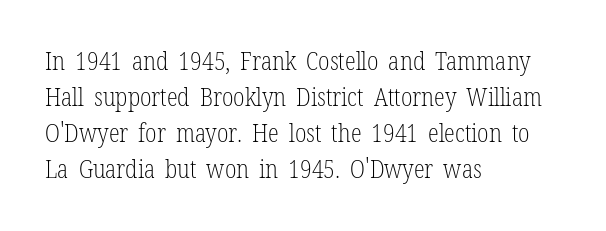
Q: Is the text bold? A: No.
Q: Is the text italic (slanted)? A: No, it is upright.
Q: Is the text underlined? A: No.
Q: How is the paragraph aligned? A: Left-aligned.
Q: Is the spacing between letters normal or unusually wide? A: Normal.
Q: Is the spacing between lines tight, normal or loose? A: Normal.
